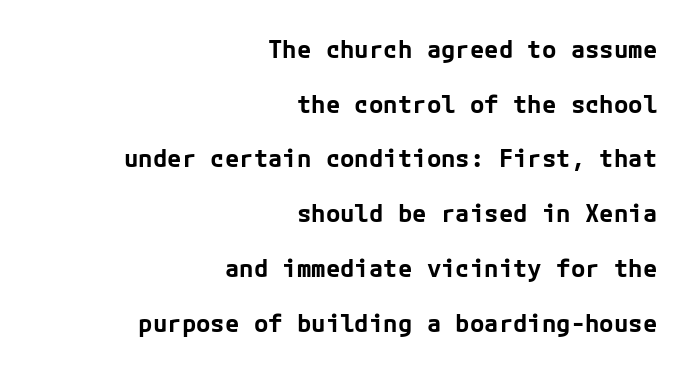
The image shows 24 px bold type, upright; set right-aligned, loose line spacing (2.28x), normal letter spacing, not underlined.
